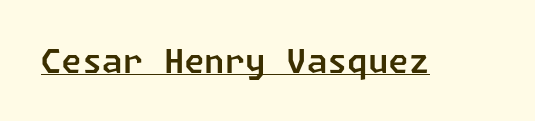
Q: Is the typeface a serif or a sans-serif typeface? A: Sans-serif.
Q: Is the text underlined? A: Yes.
Q: Is the spacing between letters normal or unusually wide? A: Normal.
Q: Width (condensed, normal, or wide)? A: Normal.
Q: Stroke contrast? A: Low.
Q: x-height? A: Medium.
